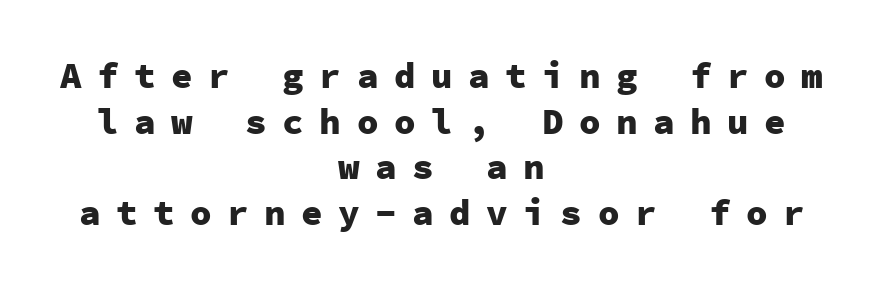
Q: Is the text bold? A: Yes.
Q: Is the text italic (slanted)? A: No, it is upright.
Q: Is the typeface a serif or a sans-serif typeface? A: Sans-serif.
Q: Is the text underlined? A: No.
Q: How is the paragraph aligned? A: Centered.
Q: Is the spacing between letters normal or unusually wide? A: Unusually wide.
Q: Is the spacing between lines tight, normal or loose? A: Normal.
Q: Width (condensed, normal, or wide)? A: Normal.
Q: Stroke contrast? A: Low.
Q: x-height? A: Medium.
Q: Monospaced? A: Yes.
